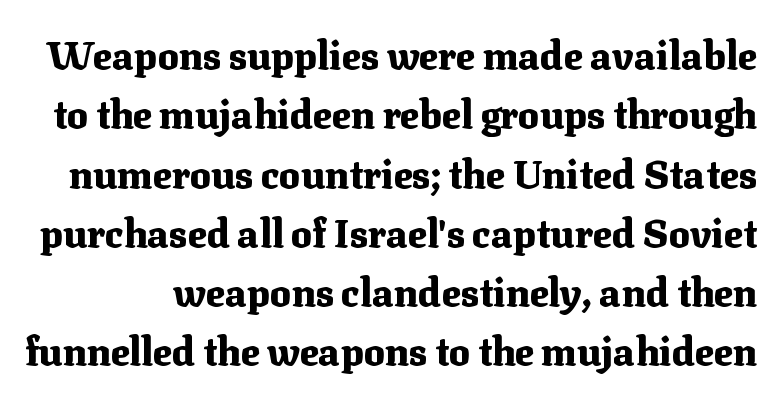
The image shows 39 px heavy serif type, upright; set normal line spacing (1.52x), normal letter spacing, not underlined; medium stroke contrast and a medium x-height.
